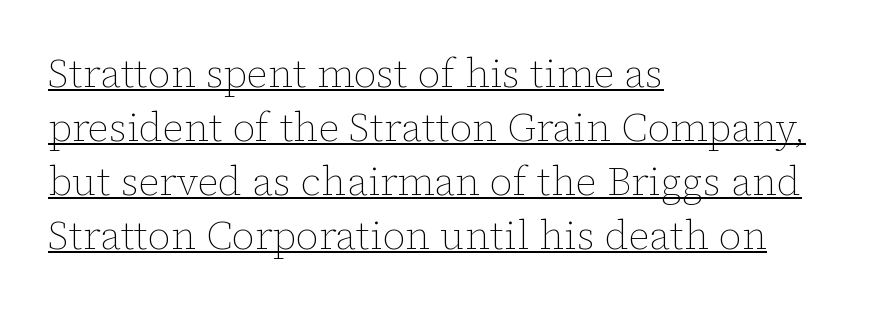
Q: Is the text bold? A: No.
Q: Is the text italic (slanted)? A: No, it is upright.
Q: Is the text underlined? A: Yes.
Q: How is the paragraph aligned? A: Left-aligned.
Q: Is the spacing between letters normal or unusually wide? A: Normal.
Q: Is the spacing between lines tight, normal or loose? A: Normal.
Q: Width (condensed, normal, or wide)? A: Normal.
Q: Stroke contrast? A: Low.
Q: x-height? A: Medium.
Q: Monospaced? A: No.
